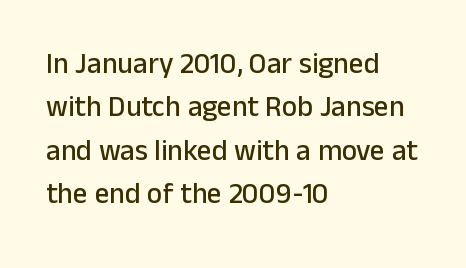
The image shows 29 px sans-serif type, upright; set left-aligned, normal line spacing (1.5x), normal letter spacing, not underlined; low stroke contrast and a medium x-height.
